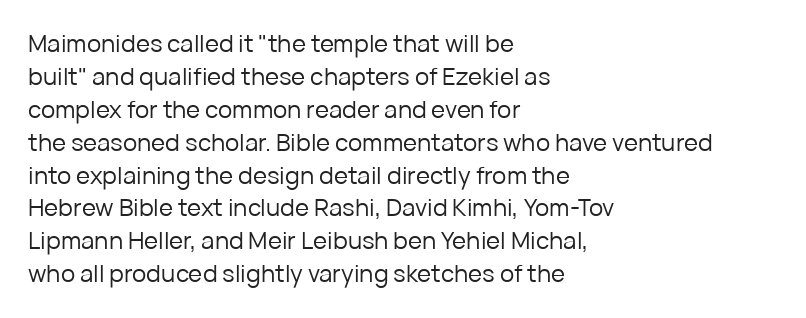
{"italic": "no", "bold": "no", "underline": "no", "align": "left", "line_spacing": "normal", "line_spacing_ratio": 1.37, "letter_spacing": "normal", "letter_spacing_em": 0.0, "glyph_px": 24}
